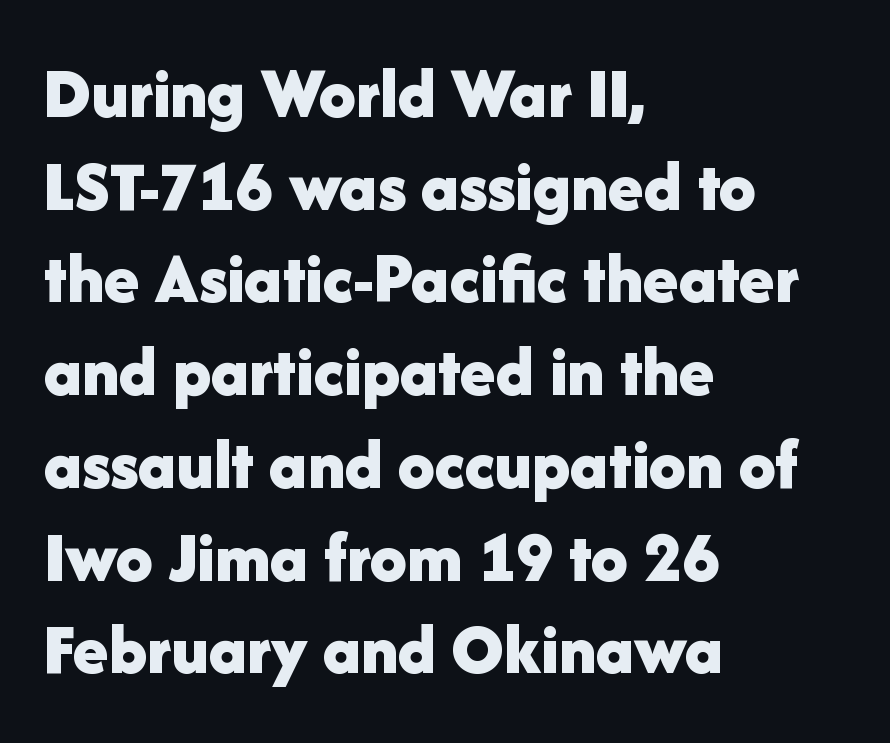
Typographic density is high because the face is bold. Baseline-to-baseline distance is the conventional proportion of letter height. This sample has the flowing, uneven cadence of proportional lettering. Compared with typical body copy, the letter spacing here is the same. The type sits square on the baseline with zero lean.
